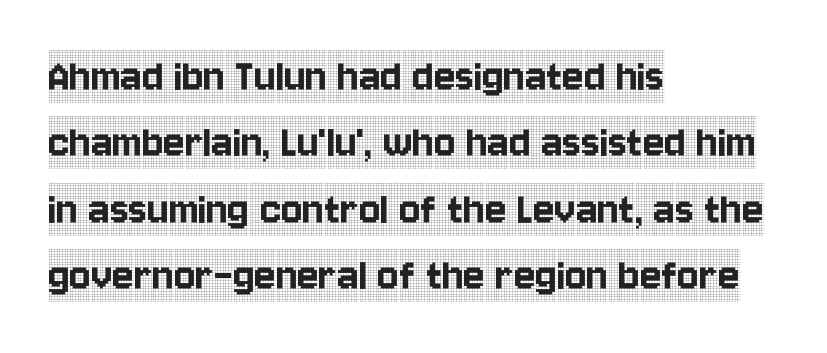
{"serif": "yes", "italic": "no", "width": "condensed", "x_height": "large", "monospaced": "no", "underline": "no", "align": "left", "line_spacing": "normal", "line_spacing_ratio": 1.33, "letter_spacing": "normal", "letter_spacing_em": 0.0, "glyph_px": 50}
